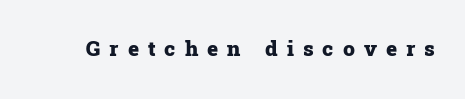
The lettering holds an erect, upright posture throughout. The tracking jumps out immediately: characters are airy and widely separated. Check under the words: just untouched page. Emphasis by weight is at full strength: bold.
